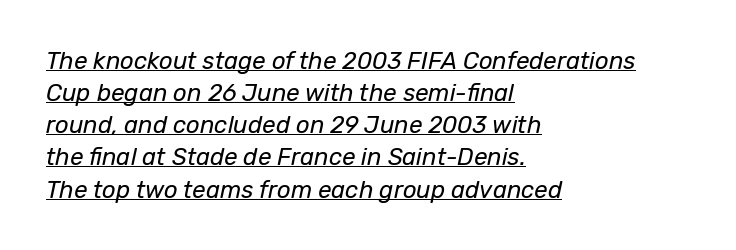
The image shows 24 px text type, italic (leaning right); set left-aligned, normal line spacing (1.34x), normal letter spacing, underlined.
